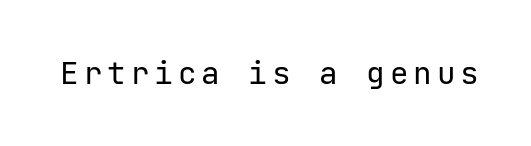
This sample uses an upright cut, with every glyph sitting square on the baseline. The letterforms sit at book weight or below. The glyphs are unaccompanied by any horizontal stroke below them. Font category for this specimen: sans-serif.
